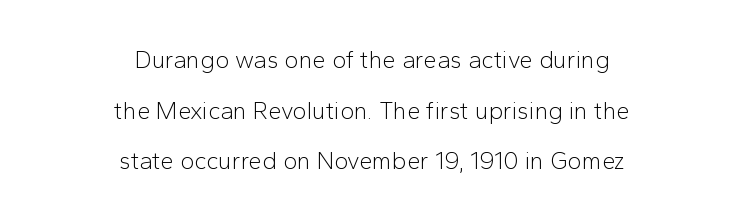
The image shows 24 px text type, upright; set centered, loose line spacing (2.11x), normal letter spacing, not underlined.
